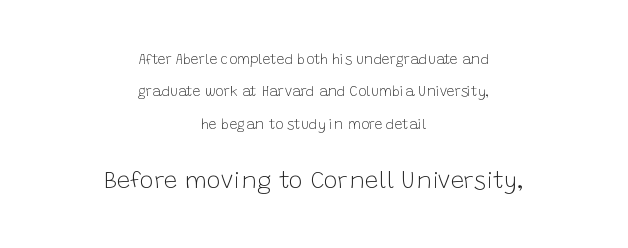
In terms of posture, this sample is upright. The specimen omits any rule beneath the text block's lines. Both edges are ragged and mirror each other, which tells us the setting is centered. The line texture is even and compact thanks to regular tracking.
